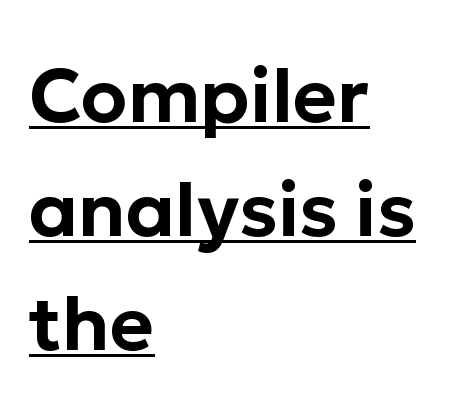
{"serif": "no", "italic": "no", "width": "normal", "stroke_contrast": "low", "x_height": "medium", "monospaced": "no", "underline": "yes", "align": "left", "line_spacing": "normal", "line_spacing_ratio": 1.52, "letter_spacing": "normal", "letter_spacing_em": 0.0, "glyph_px": 75}
